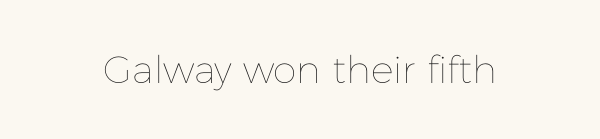
Q: Is the text bold? A: No.
Q: Is the text italic (slanted)? A: No, it is upright.
Q: Is the text underlined? A: No.
Q: Is the spacing between letters normal or unusually wide? A: Normal.
Q: Width (condensed, normal, or wide)? A: Normal.
Q: Stroke contrast? A: Low.
Q: x-height? A: Medium.
Q: Monospaced? A: No.
